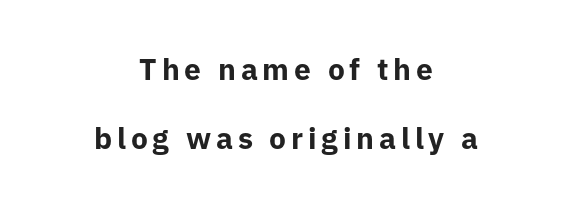
Think of a printed novel: that variable character pitch is what you see here. This rendering uses center alignment, leaving both contours irregular but symmetric. Each new line begins a long way beneath the previous one. The strokes are fattened all the way to bold. Tall strokes in this sample are plumb rather than angled. Quick note: underline off.
